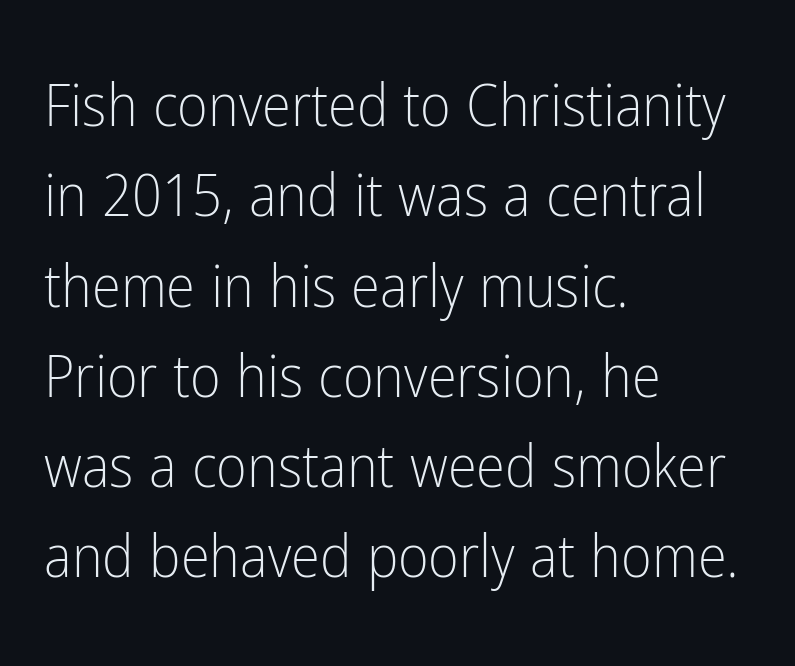
The image shows 59 px light, condensed sans-serif type, upright; set left-aligned, normal line spacing (1.53x), normal letter spacing, not underlined; low stroke contrast and a medium x-height.
